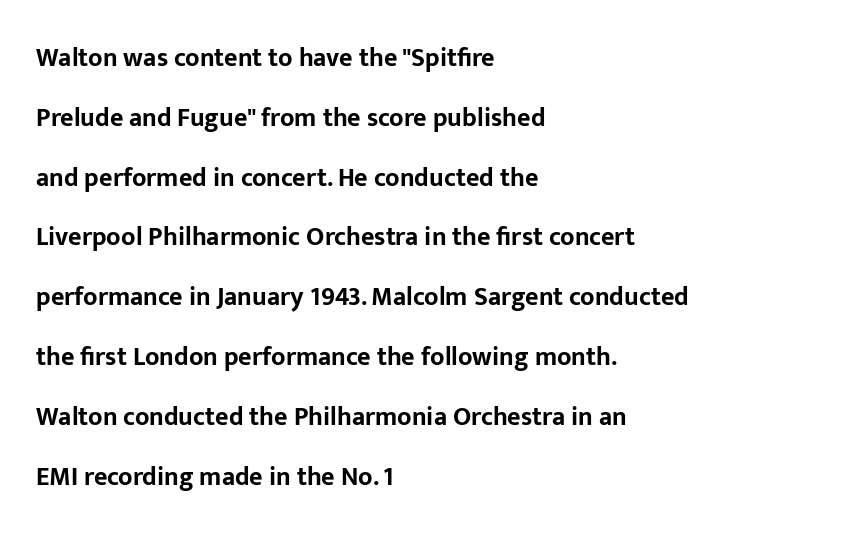
Q: Is the text bold? A: Yes.
Q: Is the text italic (slanted)? A: No, it is upright.
Q: Is the text underlined? A: No.
Q: How is the paragraph aligned? A: Left-aligned.
Q: Is the spacing between letters normal or unusually wide? A: Normal.
Q: Is the spacing between lines tight, normal or loose? A: Loose.
